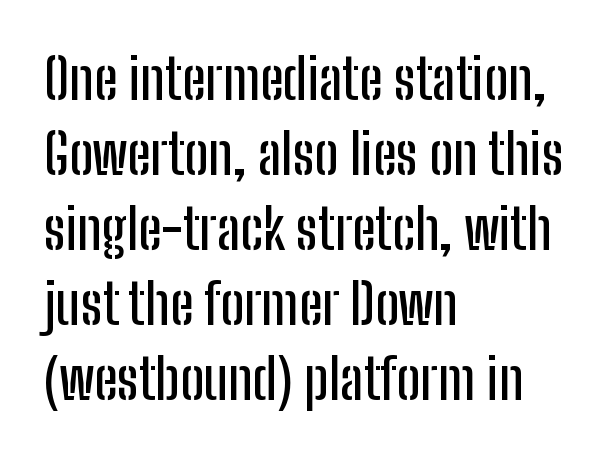
Q: Is the text italic (slanted)? A: No, it is upright.
Q: Is the typeface a serif or a sans-serif typeface? A: Sans-serif.
Q: Is the text underlined? A: No.
Q: How is the paragraph aligned? A: Left-aligned.
Q: Is the spacing between letters normal or unusually wide? A: Normal.
Q: Is the spacing between lines tight, normal or loose? A: Normal.
Q: Width (condensed, normal, or wide)? A: Condensed.
Q: Stroke contrast? A: Low.
Q: x-height? A: Medium.
Q: Monospaced? A: No.
